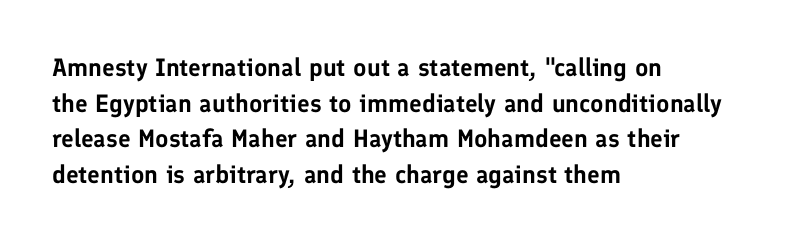
Q: Is the text italic (slanted)? A: No, it is upright.
Q: Is the text underlined? A: No.
Q: How is the paragraph aligned? A: Left-aligned.
Q: Is the spacing between letters normal or unusually wide? A: Normal.
Q: Is the spacing between lines tight, normal or loose? A: Normal.
